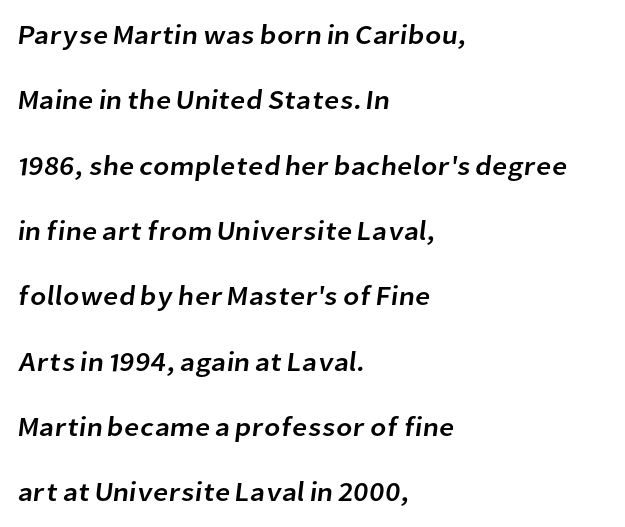
Q: Is the text underlined? A: No.
Q: How is the paragraph aligned? A: Left-aligned.
Q: Is the spacing between letters normal or unusually wide? A: Normal.
Q: Is the spacing between lines tight, normal or loose? A: Loose.
